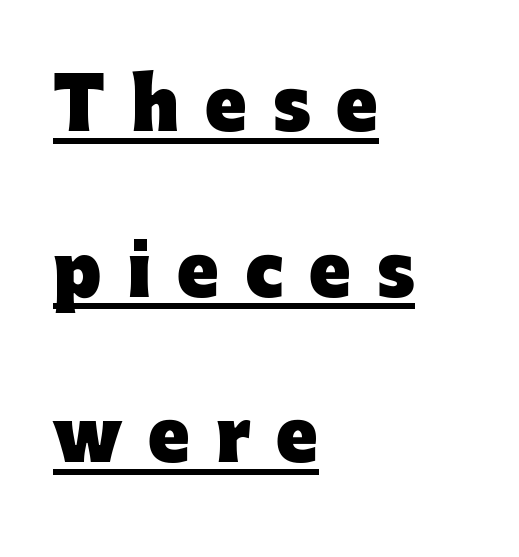
The image shows 69 px heavy sans-serif type, upright; set left-aligned, loose line spacing (2.4x), unusually wide letter spacing (+0.37 em), underlined; low stroke contrast and a medium x-height.
